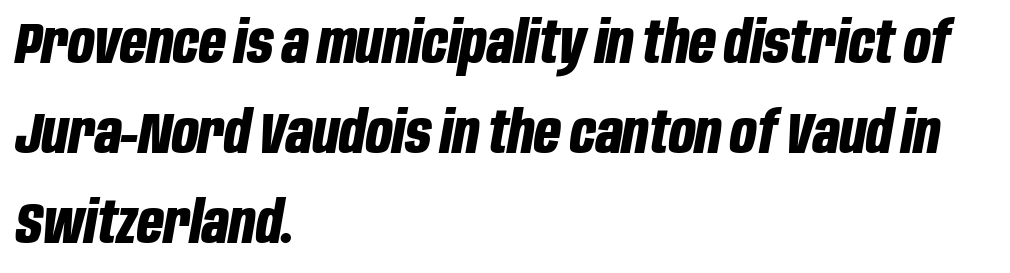
{"italic": "yes", "lean": "right", "slant_degrees": 10, "bold": "yes", "weight": "bold", "width": "condensed", "stroke_contrast": "low", "x_height": "large", "monospaced": "no", "underline": "no", "align": "left", "line_spacing": "normal", "line_spacing_ratio": 1.55, "letter_spacing": "normal", "letter_spacing_em": 0.0, "glyph_px": 58}
